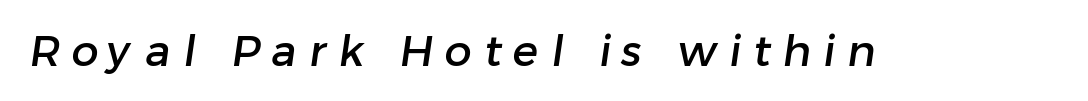
Each letter keeps its own natural width here, so spacing adapts to shape. The type is letterspaced generously, with wide tracking. To sum up the face: it is a sans, with no serifs. The words here are not underlined.
